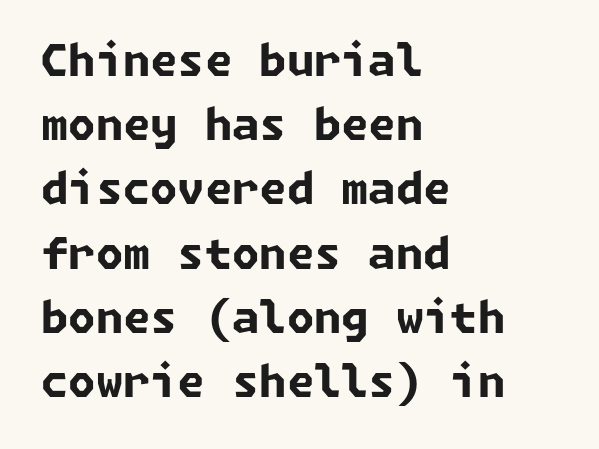
{"serif": "no", "bold": "yes", "weight": "bold", "width": "normal", "stroke_contrast": "low", "x_height": "medium", "underline": "no", "align": "left", "line_spacing": "normal", "line_spacing_ratio": 1.46, "letter_spacing": "normal", "letter_spacing_em": 0.0, "glyph_px": 44}
